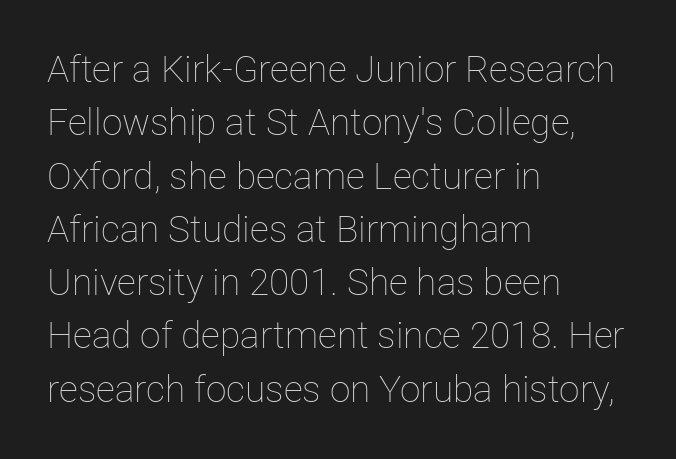
{"italic": "no", "bold": "no", "weight": "thin", "width": "normal", "stroke_contrast": "low", "x_height": "medium", "monospaced": "no", "underline": "no", "align": "left", "line_spacing": "normal", "line_spacing_ratio": 1.44, "letter_spacing": "normal", "letter_spacing_em": 0.0, "glyph_px": 37}
